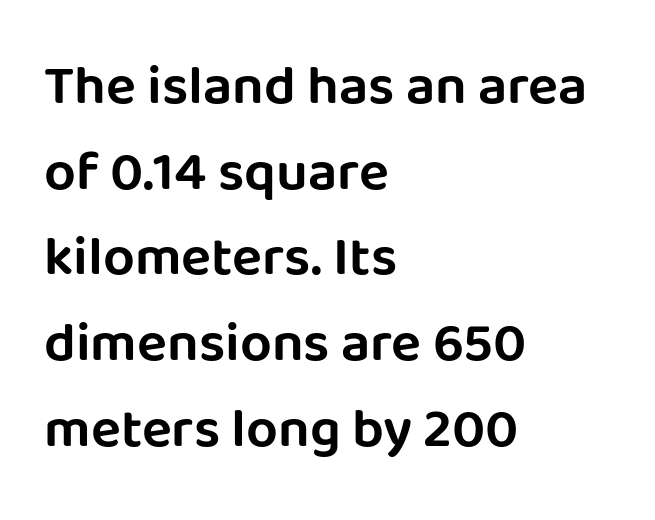
The image shows 56 px sans-serif type, upright; set left-aligned, normal line spacing (1.53x), normal letter spacing, not underlined; low stroke contrast and a large x-height.
